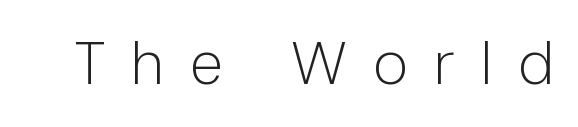
{"serif": "no", "italic": "no", "bold": "no", "weight": "light", "width": "normal", "stroke_contrast": "low", "x_height": "medium", "monospaced": "no", "underline": "no", "letter_spacing": "wide", "letter_spacing_em": 0.43, "glyph_px": 60}
